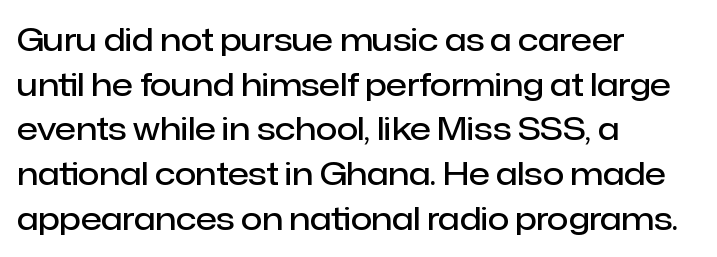
Q: Is the text bold? A: Semi-bold.
Q: Is the text italic (slanted)? A: No, it is upright.
Q: Is the typeface a serif or a sans-serif typeface? A: Sans-serif.
Q: Is the text underlined? A: No.
Q: How is the paragraph aligned? A: Left-aligned.
Q: Is the spacing between letters normal or unusually wide? A: Normal.
Q: Is the spacing between lines tight, normal or loose? A: Normal.
Q: Width (condensed, normal, or wide)? A: Normal.
Q: Stroke contrast? A: Low.
Q: x-height? A: Medium.
Q: Monospaced? A: No.
